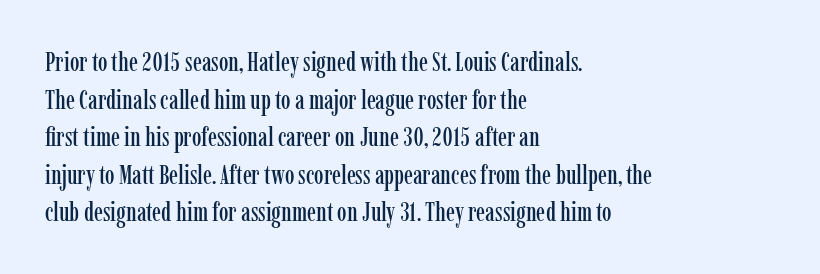
The image shows 27 px text type, upright; set left-aligned, normal line spacing (1.39x), normal letter spacing, not underlined.
